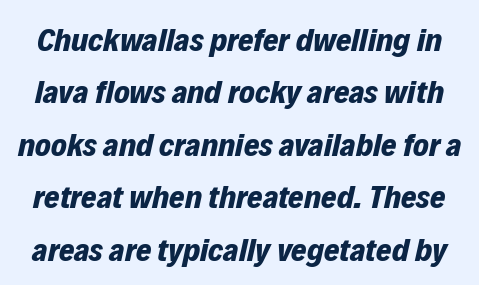
Compared with an ordinary text face, these strokes are far heavier — a full bold. Character widths vary here, with narrow letters taking less room than wide ones. A typesetter would call this zero additional tracking. Interline gaps are of average width in this sample. Beneath every word, the page is bare.
